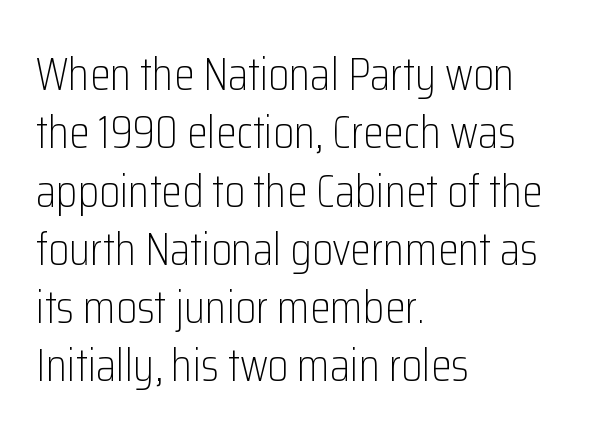
The horizontal fit of the characters is conventional and even. Look at the bottom of the vertical strokes: they stop flat, with no serifs. Each letter keeps its own natural width here, so spacing adapts to shape. These lines stack with their left ends in a neat column. Letters rest on an invisible, unmarked baseline. No extra ink here — the face is not bold.
